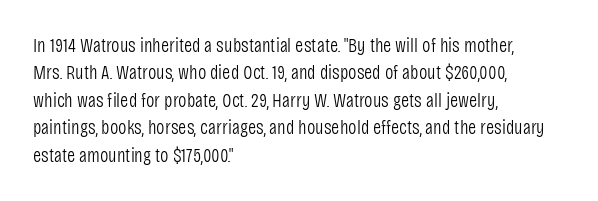
Caption: standard tracking, unaltered. Alignment: flush left. Line spacing here is normal. Weight: not bold — regular or lighter.
